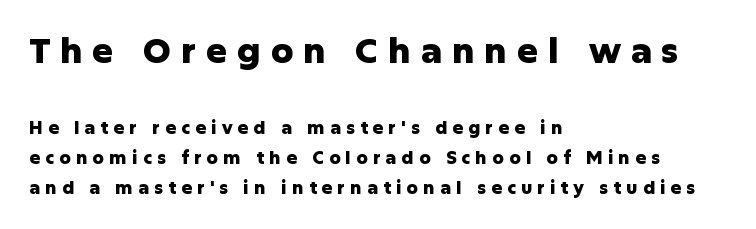
Q: Is the text bold? A: Yes.
Q: Is the text italic (slanted)? A: No, it is upright.
Q: Is the typeface a serif or a sans-serif typeface? A: Sans-serif.
Q: Is the text underlined? A: No.
Q: How is the paragraph aligned? A: Left-aligned.
Q: Is the spacing between letters normal or unusually wide? A: Unusually wide.
Q: Is the spacing between lines tight, normal or loose? A: Normal.
Q: Which block of text is set in a larger size, the first (top) or the second (bottom)? A: The first (top) one.
Q: Width (condensed, normal, or wide)? A: Normal.
Q: Stroke contrast? A: Low.
Q: x-height? A: Medium.
Q: Monospaced? A: No.
